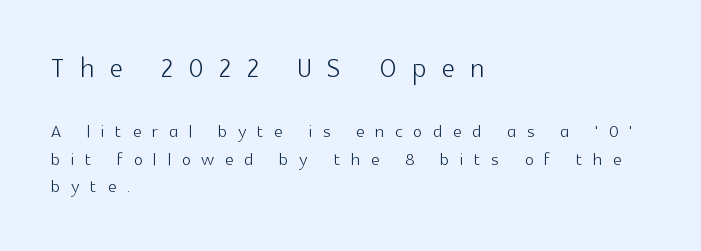
{"serif": "no", "italic": "no", "bold": "no", "weight": "light", "width": "normal", "x_height": "medium", "monospaced": "no", "underline": "no", "align": "left", "line_spacing": "tight", "line_spacing_ratio": 1.13, "letter_spacing": "wide", "letter_spacing_em": 0.45, "larger_block": "first", "size_ratio": 1.5, "glyph_px": 36}
